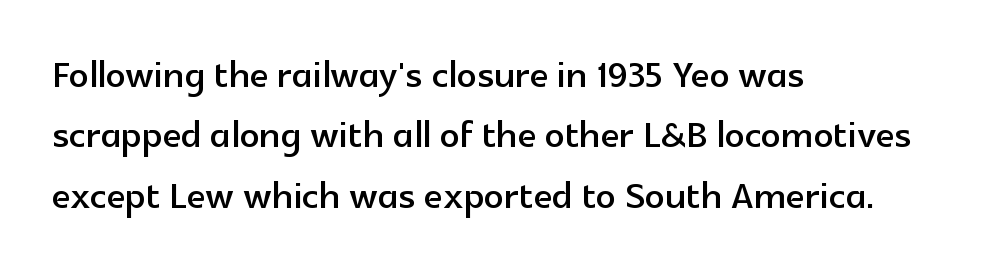
{"serif": "no", "italic": "no", "width": "normal", "x_height": "medium", "monospaced": "no", "underline": "no", "align": "left", "line_spacing_ratio": 1.23, "letter_spacing": "normal", "letter_spacing_em": 0.0, "glyph_px": 49}
